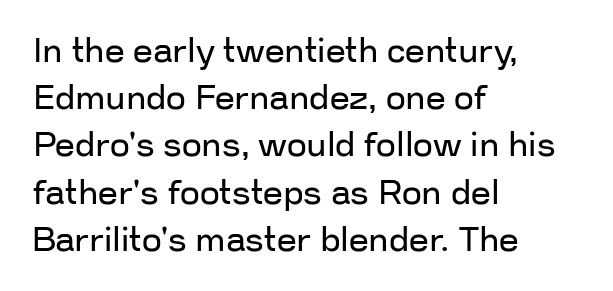
Q: Is the text bold? A: No.
Q: Is the text italic (slanted)? A: No, it is upright.
Q: Is the typeface a serif or a sans-serif typeface? A: Sans-serif.
Q: Is the text underlined? A: No.
Q: How is the paragraph aligned? A: Left-aligned.
Q: Is the spacing between letters normal or unusually wide? A: Normal.
Q: Is the spacing between lines tight, normal or loose? A: Normal.
Q: Width (condensed, normal, or wide)? A: Normal.
Q: Stroke contrast? A: Low.
Q: x-height? A: Medium.
Q: Monospaced? A: No.
